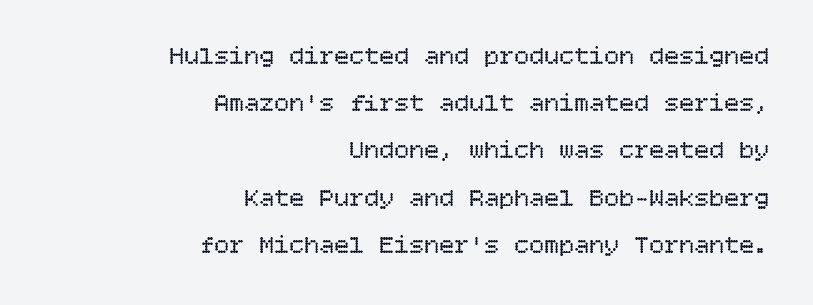
{"italic": "no", "bold": "no", "underline": "no", "align": "right", "line_spacing_ratio": 1.89, "letter_spacing": "normal", "letter_spacing_em": 0.0, "glyph_px": 25}
